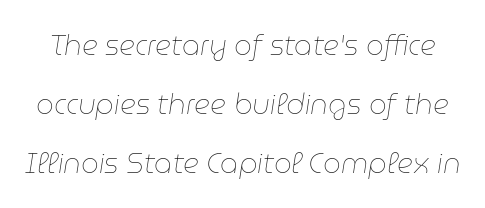
{"italic": "yes", "lean": "right", "slant_degrees": 9, "bold": "no", "weight": "thin", "width": "normal", "stroke_contrast": "low", "x_height": "medium", "monospaced": "no", "underline": "no", "line_spacing": "loose", "line_spacing_ratio": 2.1, "letter_spacing": "normal", "letter_spacing_em": 0.0, "glyph_px": 28}
